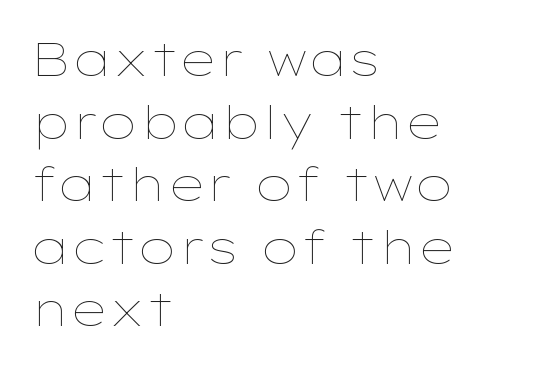
The image shows 46 px thin, wide type, upright; set left-aligned, normal line spacing (1.36x), normal letter spacing, not underlined; low stroke contrast and a medium x-height.
